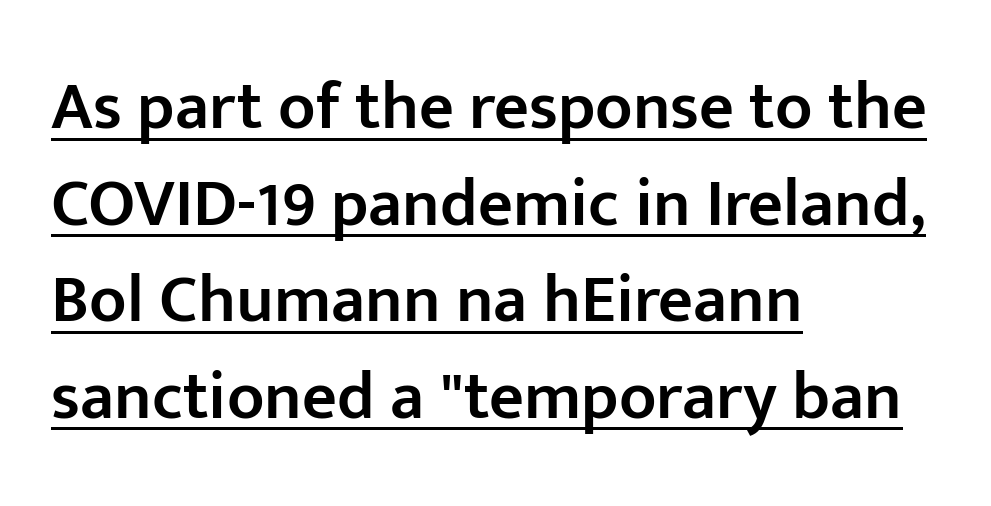
Q: Is the text bold? A: Semi-bold.
Q: Is the text italic (slanted)? A: No, it is upright.
Q: Is the typeface a serif or a sans-serif typeface? A: Sans-serif.
Q: Is the text underlined? A: Yes.
Q: How is the paragraph aligned? A: Left-aligned.
Q: Is the spacing between letters normal or unusually wide? A: Normal.
Q: Is the spacing between lines tight, normal or loose? A: Normal.
Q: Width (condensed, normal, or wide)? A: Normal.
Q: Stroke contrast? A: Low.
Q: x-height? A: Medium.
Q: Monospaced? A: No.
